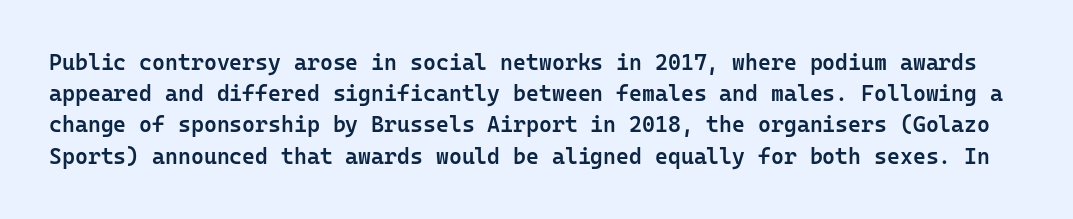
Q: Is the text bold? A: Semi-bold.
Q: Is the text italic (slanted)? A: No, it is upright.
Q: Is the text underlined? A: No.
Q: Is the spacing between letters normal or unusually wide? A: Normal.
Q: Is the spacing between lines tight, normal or loose? A: Normal.
